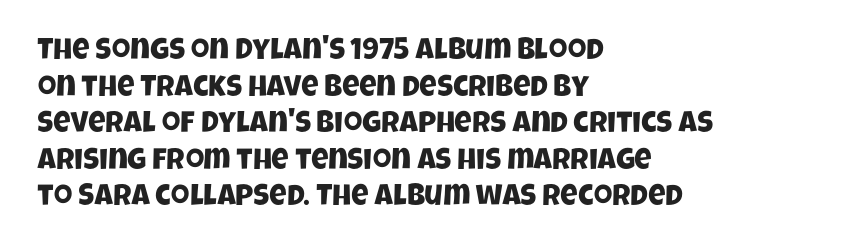
The image shows 30 px condensed sans-serif type; set left-aligned, line spacing 1.22x, normal letter spacing, not underlined; low stroke contrast and a large x-height.
